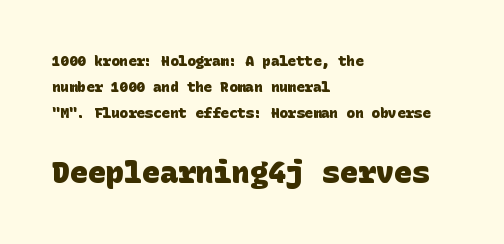
Is the block centered? No — it sits flush against the left margin. You get the small type first, then a jump to larger type. The characters look thick and weighty, a clear bold. The zone under the glyphs is completely vacant. These lines are composed in type without serifs.
